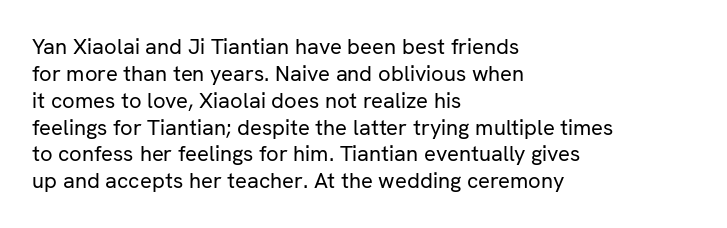
Honestly, the letter spacing is just normal — you wouldn't notice it. A student would call this left alignment; a typographer would say flush left, rag right. The font sits on the lighter half of the weight spectrum, regular included. Just letters on the line, the space beneath them empty.
